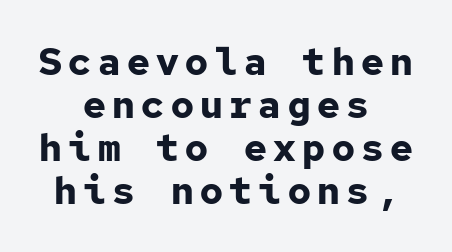
Q: Is the text bold? A: Yes.
Q: Is the text italic (slanted)? A: No, it is upright.
Q: Is the typeface a serif or a sans-serif typeface? A: Sans-serif.
Q: Is the text underlined? A: No.
Q: How is the paragraph aligned? A: Centered.
Q: Is the spacing between lines tight, normal or loose? A: Tight.
Q: Width (condensed, normal, or wide)? A: Normal.
Q: Stroke contrast? A: Low.
Q: x-height? A: Medium.
Q: Monospaced? A: Yes.
